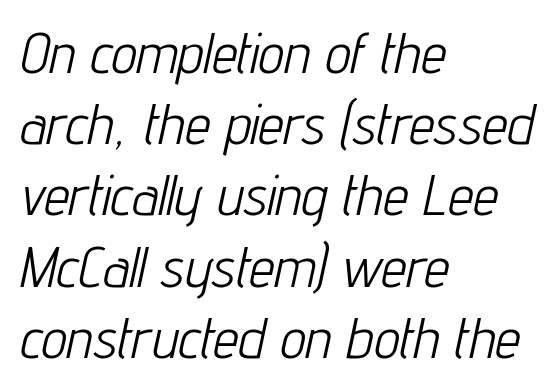
{"italic": "yes", "lean": "right", "slant_degrees": 12, "bold": "no", "weight": "light", "width": "condensed", "stroke_contrast": "low", "x_height": "medium", "monospaced": "no", "underline": "no", "align": "left", "line_spacing": "normal", "line_spacing_ratio": 1.25, "letter_spacing": "normal", "letter_spacing_em": 0.0, "glyph_px": 57}
